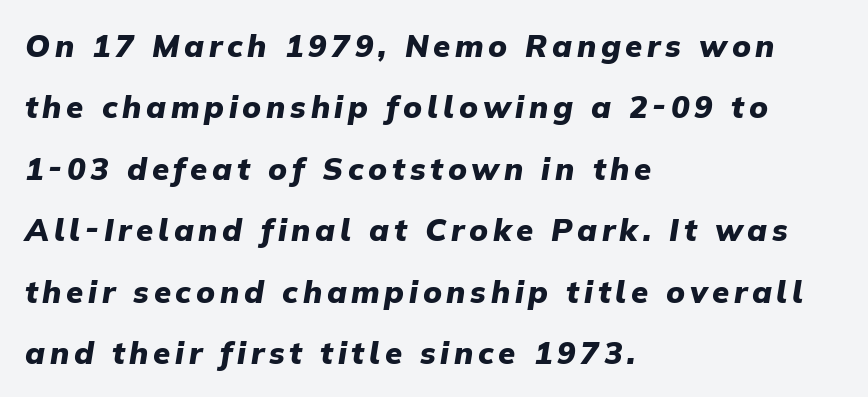
Q: Is the text bold? A: Yes.
Q: Is the text italic (slanted)? A: Yes, it leans right by about 9 degrees.
Q: Is the text underlined? A: No.
Q: How is the paragraph aligned? A: Left-aligned.
Q: Is the spacing between lines tight, normal or loose? A: Loose.
Q: Width (condensed, normal, or wide)? A: Normal.
Q: Stroke contrast? A: Low.
Q: x-height? A: Medium.
Q: Monospaced? A: No.
